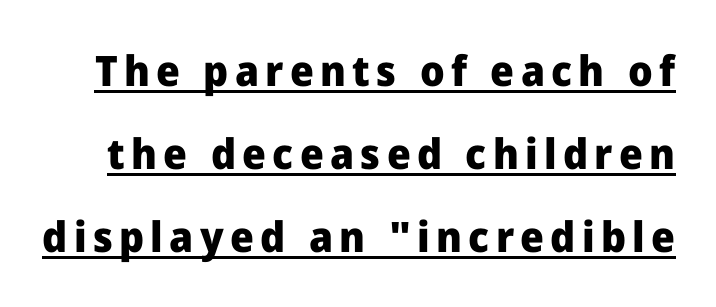
The image shows 42 px heavy sans-serif type, upright; set loose line spacing (1.98x), underlined; low stroke contrast and a medium x-height.
